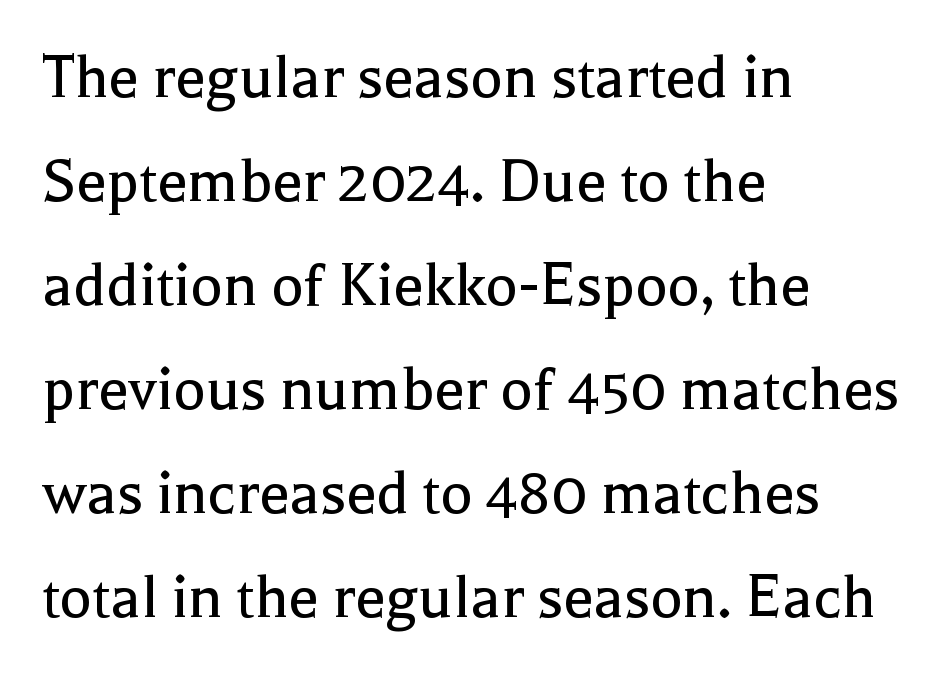
A quiet, ordinary-to-light weight characterises the typeface. The typesetter chose a ragged-right arrangement here. Note: serifs present on the glyphs. Regular leading. The letters advance in unequal steps, a hallmark of proportional type. Italic? Not at all — the glyphs are vertical.
